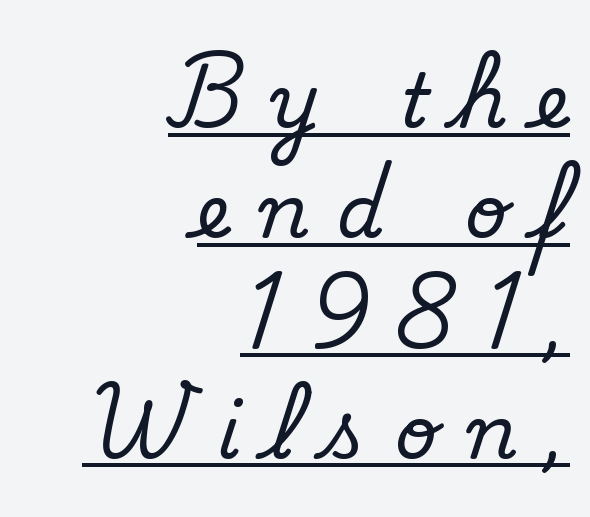
The image shows 74 px serif type; set right-aligned, normal line spacing (1.49x), unusually wide letter spacing (+0.39 em), underlined; medium stroke contrast and a small x-height.
